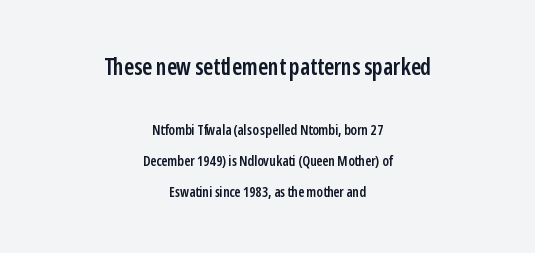
The image shows 23 px text type, upright; set centered, loose line spacing (2.23x), normal letter spacing, not underlined; the first (top) block is 1.64x larger.
